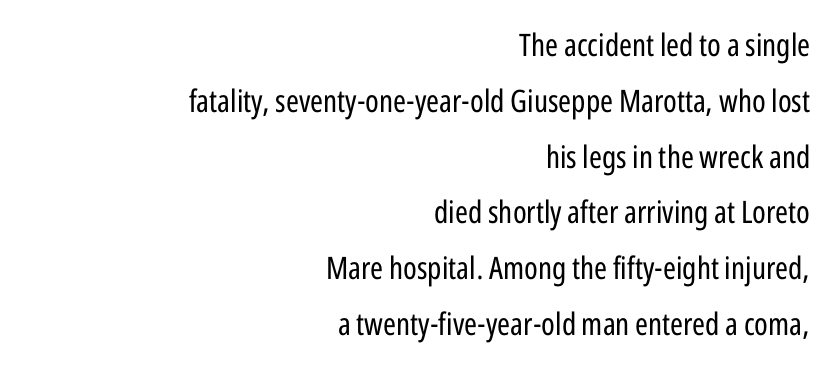
You can tell it's not italic because the verticals are truly vertical. Which margin do the lines hug? The right one — the left edge is uneven. Glance below the letters and you will spot only blank space. Here the designer chose a conventional face with non-uniform glyph widths.
